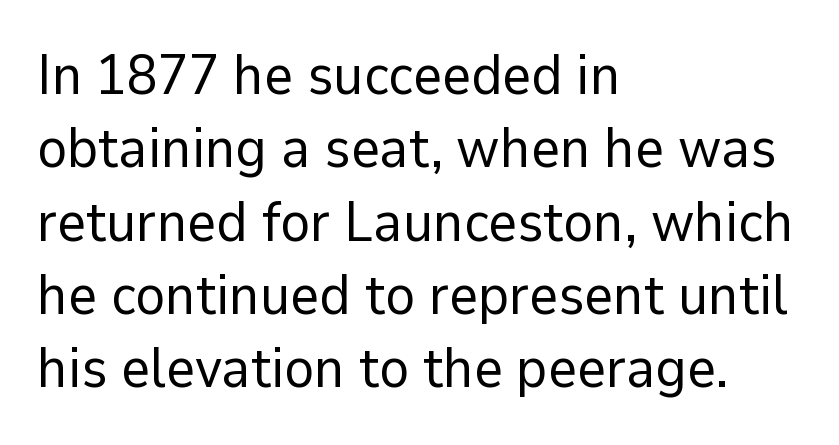
The image shows 56 px regular-weight sans-serif type, upright; set left-aligned, normal line spacing (1.31x), normal letter spacing, not underlined; low stroke contrast and a medium x-height.
